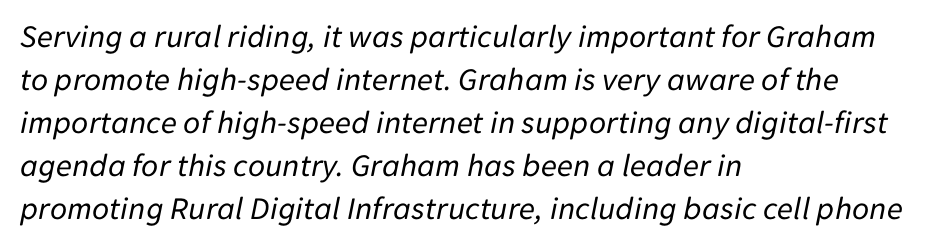
{"italic": "yes", "lean": "right", "slant_degrees": 11, "bold": "no", "weight": "regular", "width": "normal", "stroke_contrast": "low", "x_height": "medium", "monospaced": "no", "underline": "no", "align": "left", "line_spacing": "normal", "line_spacing_ratio": 1.3, "letter_spacing": "normal", "letter_spacing_em": 0.0, "glyph_px": 33}
